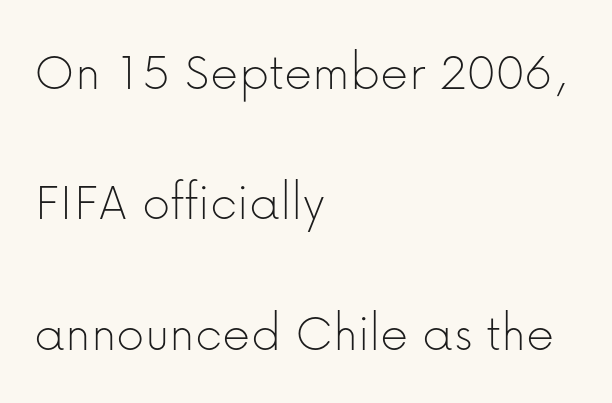
{"serif": "no", "italic": "no", "bold": "no", "weight": "thin", "width": "normal", "stroke_contrast": "low", "x_height": "medium", "monospaced": "no", "underline": "no", "align": "left", "line_spacing": "loose", "line_spacing_ratio": 2.37, "letter_spacing": "normal", "letter_spacing_em": 0.0, "glyph_px": 55}
